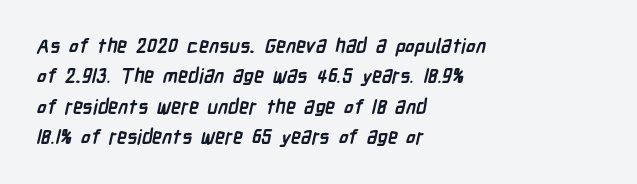
Q: Is the text bold? A: Yes.
Q: Is the text underlined? A: No.
Q: How is the paragraph aligned? A: Left-aligned.
Q: Is the spacing between letters normal or unusually wide? A: Normal.
Q: Is the spacing between lines tight, normal or loose? A: Normal.
